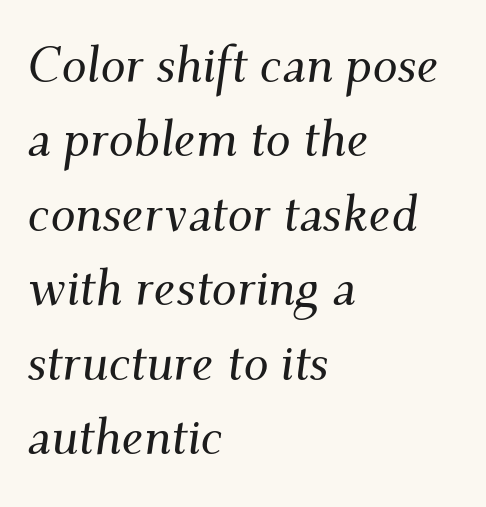
The image shows 50 px serif type, italic (leaning right); set left-aligned, normal line spacing (1.49x), normal letter spacing, not underlined; medium stroke contrast and a small x-height.
